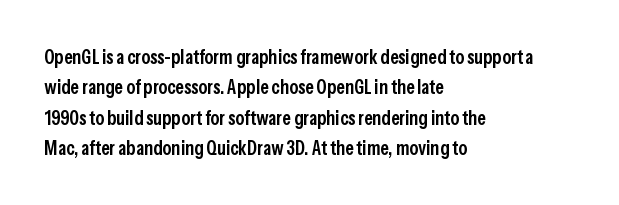
{"italic": "no", "bold": "semi", "underline": "no", "align": "left", "line_spacing": "normal", "line_spacing_ratio": 1.52, "letter_spacing": "normal", "letter_spacing_em": 0.0, "glyph_px": 20}
